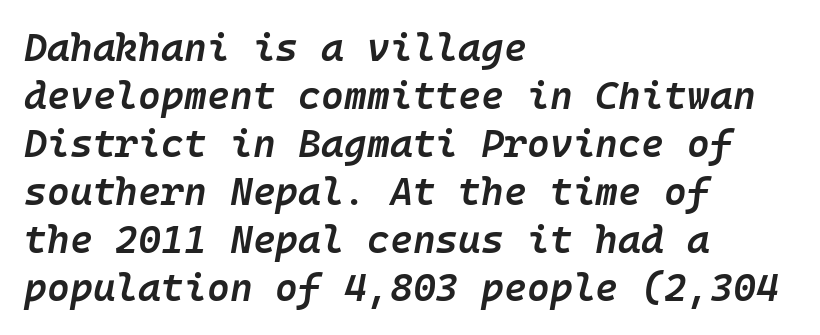
Line beginnings align vertically; line endings do not. Beneath every word, the page is bare. No extra tracking has been applied to these lines. The lettering tilts uniformly, giving the passage an italic look. Every letter is mildly thick-stroked: semibold rather than bold.
